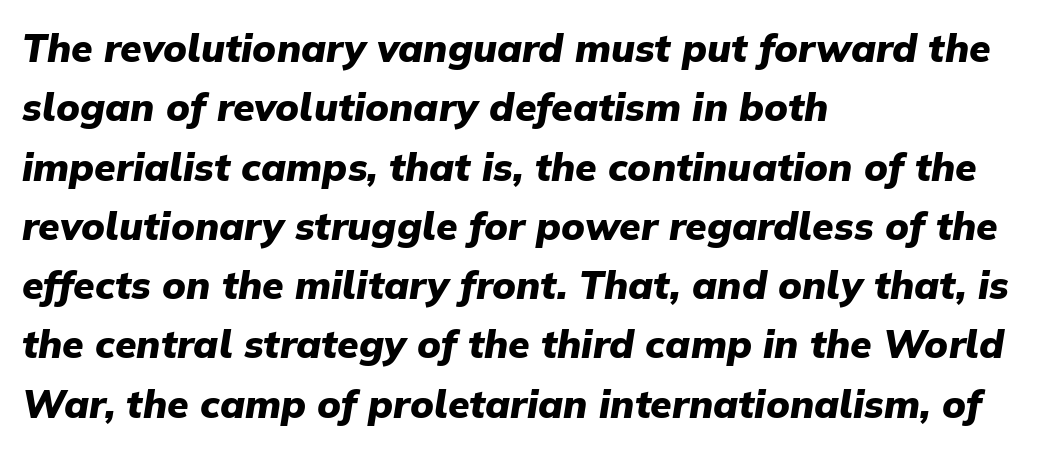
{"italic": "yes", "lean": "right", "slant_degrees": 9, "bold": "yes", "weight": "heavy", "width": "normal", "stroke_contrast": "low", "x_height": "medium", "monospaced": "no", "underline": "no", "align": "left", "line_spacing": "normal", "line_spacing_ratio": 1.52, "letter_spacing": "normal", "letter_spacing_em": 0.0, "glyph_px": 39}
